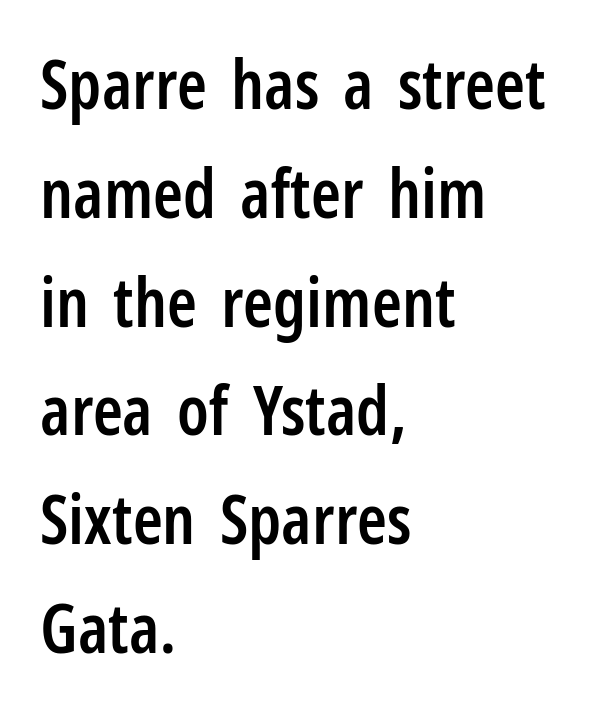
Summary of vertical rhythm: regular, with standard interline spacing. Characters remain perfectly vertical along every line. Decoration check: the copy has no underline. To sum up the face: it is a sans, with no serifs. Caption: multi-line text, flush left, ragged right. The face used here is proportionally spaced, like ordinary book or web type.
